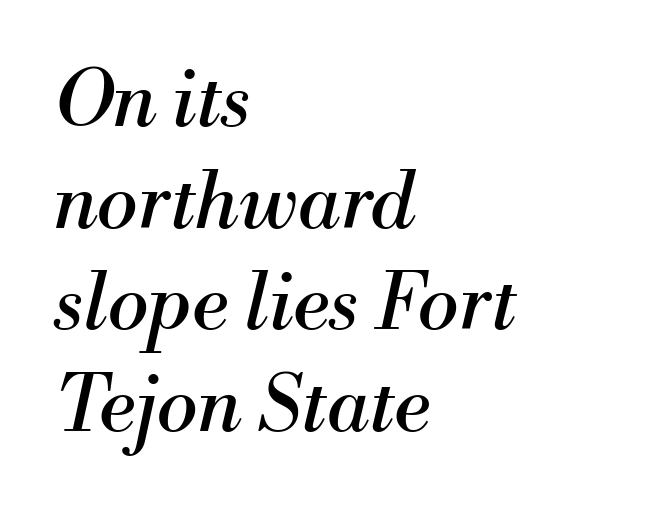
Students, observe: this is what conventionally led text looks like. Glance below the letters and you will spot only blank space. All the whitespace from short lines collects on the right. Is the stroke heavy? The answer is a plain regular-or-lighter.
